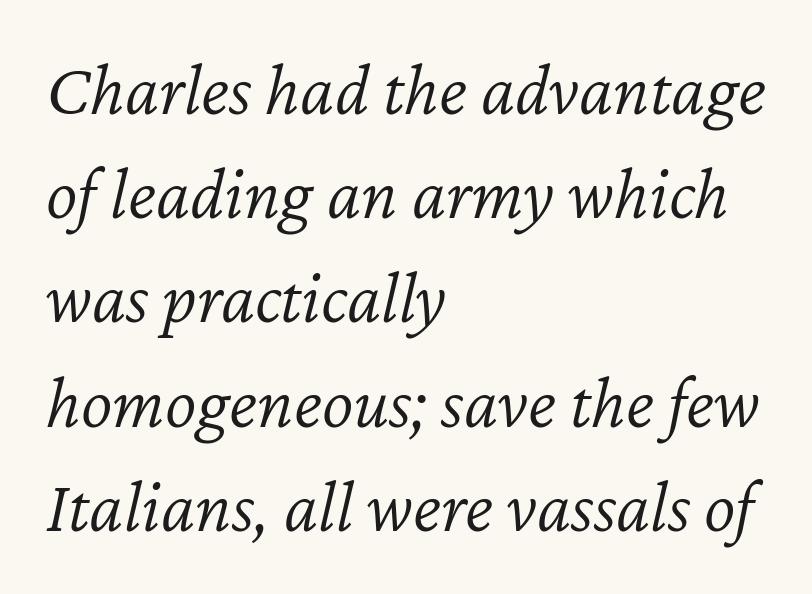
{"italic": "yes", "lean": "right", "slant_degrees": 12, "bold": "no", "weight": "light", "width": "normal", "stroke_contrast": "low", "x_height": "medium", "monospaced": "no", "underline": "no", "align": "left", "line_spacing": "normal", "line_spacing_ratio": 1.39, "letter_spacing": "normal", "letter_spacing_em": 0.0, "glyph_px": 75}
